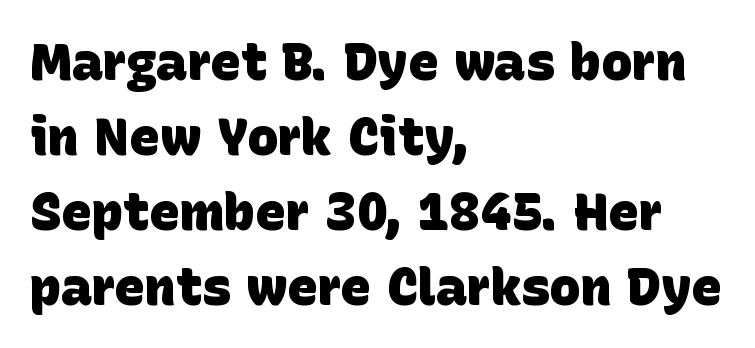
The string is rendered with underlining switched off. Heavy-handed strokes throughout: this text is bold. The horizontal fit of the characters is conventional and even. Line starts are locked; line ends wander. What kind of face is this? One without serifs — a sans.
